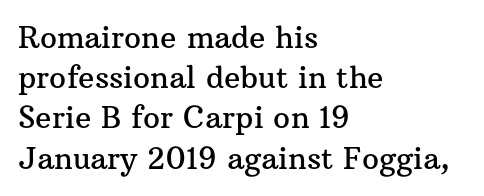
The image shows 30 px serif type, upright; set left-aligned, normal line spacing (1.34x), normal letter spacing, not underlined; medium stroke contrast and a medium x-height.
